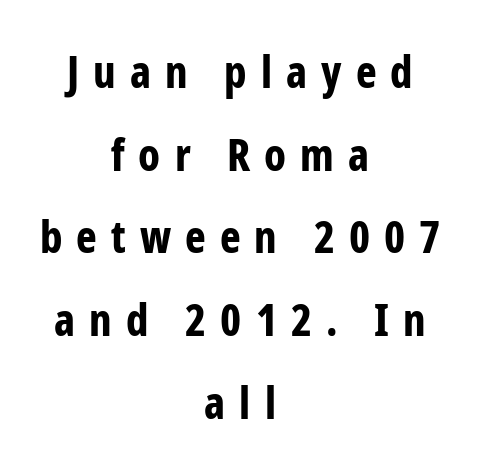
The image shows 44 px bold, condensed sans-serif type, upright; set centered, line spacing 1.88x, unusually wide letter spacing (+0.32 em), not underlined; low stroke contrast and a medium x-height.
